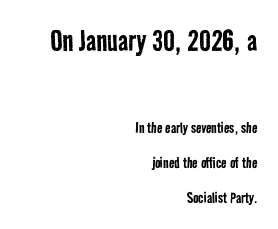
{"serif": "no", "bold": "no", "weight": "regular", "width": "condensed", "stroke_contrast": "low", "x_height": "medium", "monospaced": "no", "underline": "no", "align": "right", "line_spacing": "loose", "line_spacing_ratio": 1.94, "letter_spacing": "normal", "letter_spacing_em": 0.0, "larger_block": "first", "size_ratio": 1.94, "glyph_px": 35}
